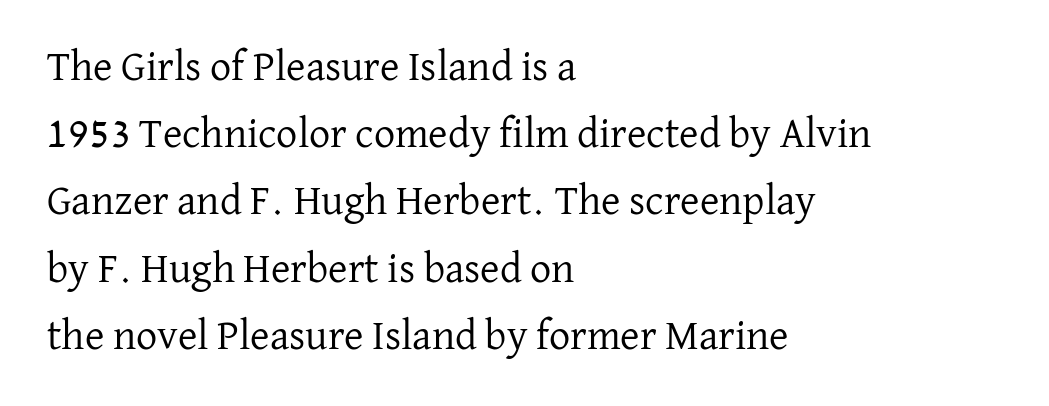
{"serif": "yes", "italic": "no", "bold": "no", "weight": "regular", "width": "normal", "stroke_contrast": "low", "x_height": "medium", "monospaced": "no", "underline": "no", "align": "left", "line_spacing": "normal", "line_spacing_ratio": 1.6, "letter_spacing": "normal", "letter_spacing_em": 0.0, "glyph_px": 42}
